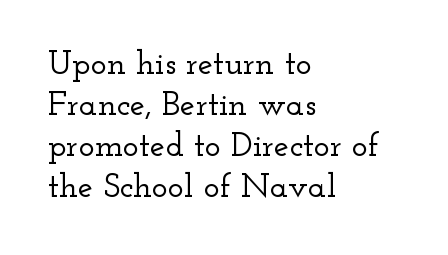
Leftover space on each line is placed entirely after the last word. Nothing unusual about the tracking: characters are spaced as the font intends. Beneath every word, the page is bare. Posture: upright roman.
